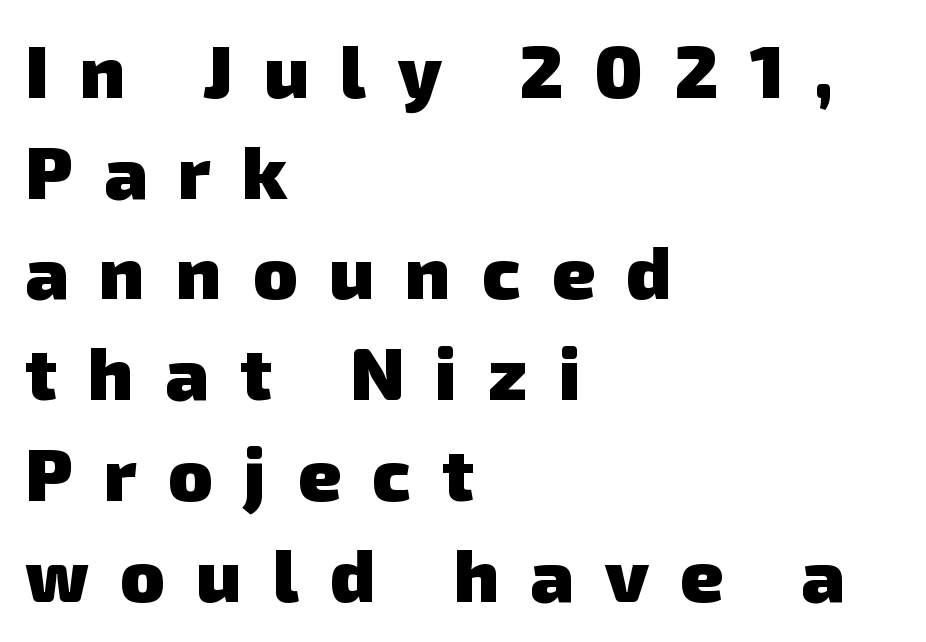
Q: Is the text bold? A: Yes.
Q: Is the typeface a serif or a sans-serif typeface? A: Sans-serif.
Q: Is the text underlined? A: No.
Q: How is the paragraph aligned? A: Left-aligned.
Q: Is the spacing between letters normal or unusually wide? A: Unusually wide.
Q: Is the spacing between lines tight, normal or loose? A: Normal.
Q: Width (condensed, normal, or wide)? A: Normal.
Q: Stroke contrast? A: Low.
Q: x-height? A: Medium.
Q: Monospaced? A: No.
